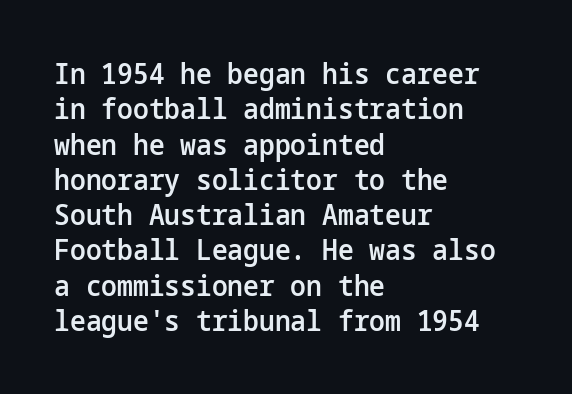
{"serif": "no", "italic": "no", "bold": "semi", "weight": "semibold", "width": "normal", "stroke_contrast": "low", "x_height": "medium", "underline": "no", "align": "left", "line_spacing": "normal", "line_spacing_ratio": 1.26, "letter_spacing": "normal", "letter_spacing_em": 0.0, "glyph_px": 28}
